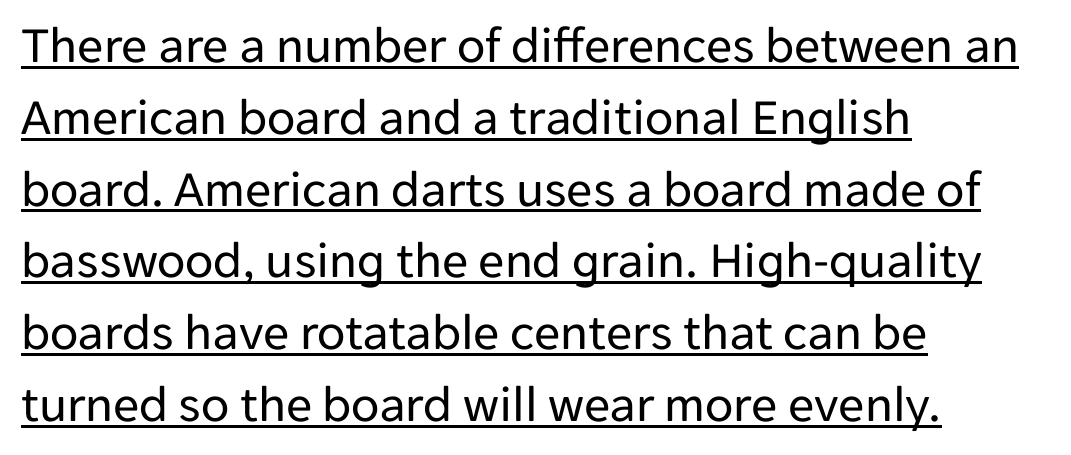
Q: Is the text bold? A: No.
Q: Is the text italic (slanted)? A: No, it is upright.
Q: Is the typeface a serif or a sans-serif typeface? A: Sans-serif.
Q: Is the text underlined? A: Yes.
Q: How is the paragraph aligned? A: Left-aligned.
Q: Is the spacing between letters normal or unusually wide? A: Normal.
Q: Is the spacing between lines tight, normal or loose? A: Normal.
Q: Width (condensed, normal, or wide)? A: Normal.
Q: Stroke contrast? A: Low.
Q: x-height? A: Medium.
Q: Monospaced? A: No.
